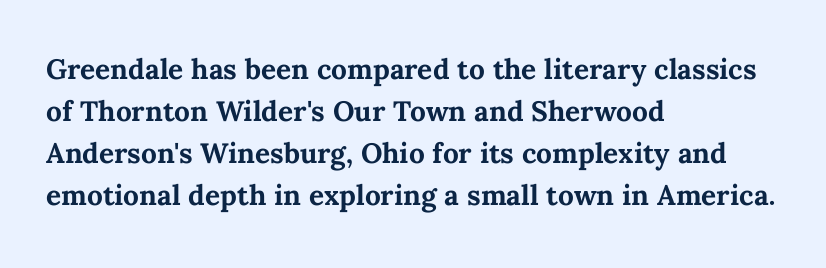
The image shows 28 px bold type, upright; set left-aligned, normal line spacing (1.5x), normal letter spacing, not underlined; medium stroke contrast and a medium x-height.
